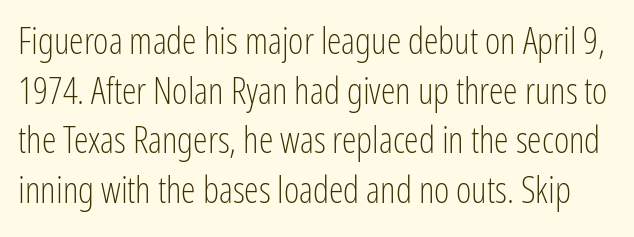
{"serif": "no", "italic": "no", "bold": "no", "weight": "light", "width": "condensed", "stroke_contrast": "low", "x_height": "medium", "monospaced": "no", "underline": "no", "line_spacing": "normal", "line_spacing_ratio": 1.34, "letter_spacing": "normal", "letter_spacing_em": 0.0, "glyph_px": 37}
